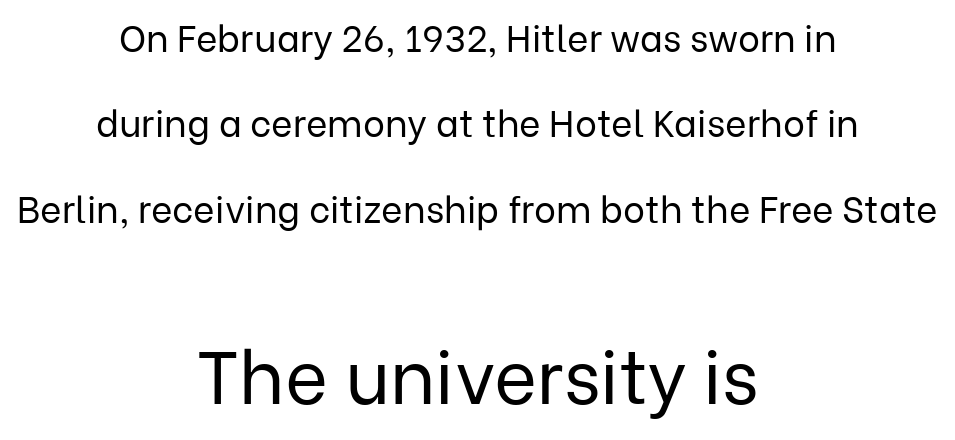
{"serif": "no", "italic": "no", "bold": "no", "weight": "regular", "width": "normal", "stroke_contrast": "low", "x_height": "medium", "monospaced": "no", "underline": "no", "align": "center", "line_spacing": "loose", "line_spacing_ratio": 2.31, "letter_spacing": "normal", "letter_spacing_em": 0.0, "larger_block": "second", "size_ratio": 2.0, "glyph_px": 74}
